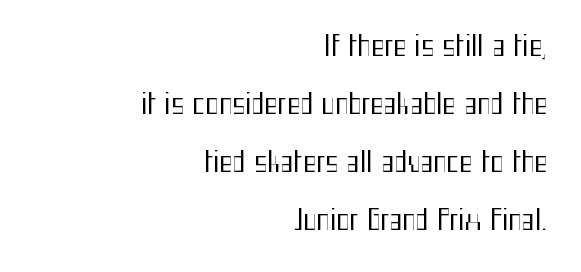
Q: Is the text bold? A: No.
Q: Is the text italic (slanted)? A: No, it is upright.
Q: Is the typeface a serif or a sans-serif typeface? A: Sans-serif.
Q: Is the text underlined? A: No.
Q: How is the paragraph aligned? A: Right-aligned.
Q: Is the spacing between letters normal or unusually wide? A: Normal.
Q: Is the spacing between lines tight, normal or loose? A: Loose.
Q: Width (condensed, normal, or wide)? A: Condensed.
Q: Stroke contrast? A: Medium.
Q: x-height? A: Medium.
Q: Monospaced? A: No.
